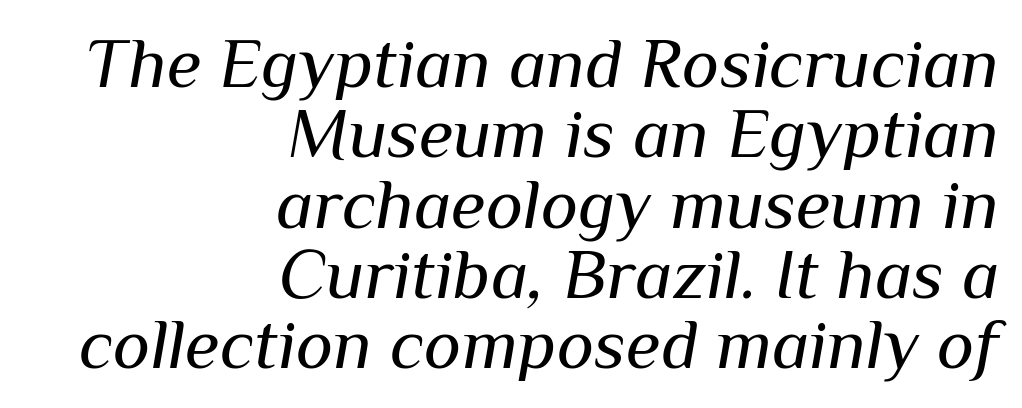
{"italic": "yes", "lean": "right", "slant_degrees": 10, "bold": "no", "weight": "regular", "width": "normal", "stroke_contrast": "medium", "x_height": "medium", "monospaced": "no", "underline": "no", "align": "right", "line_spacing": "tight", "line_spacing_ratio": 0.99, "letter_spacing": "normal", "letter_spacing_em": 0.0, "glyph_px": 71}
